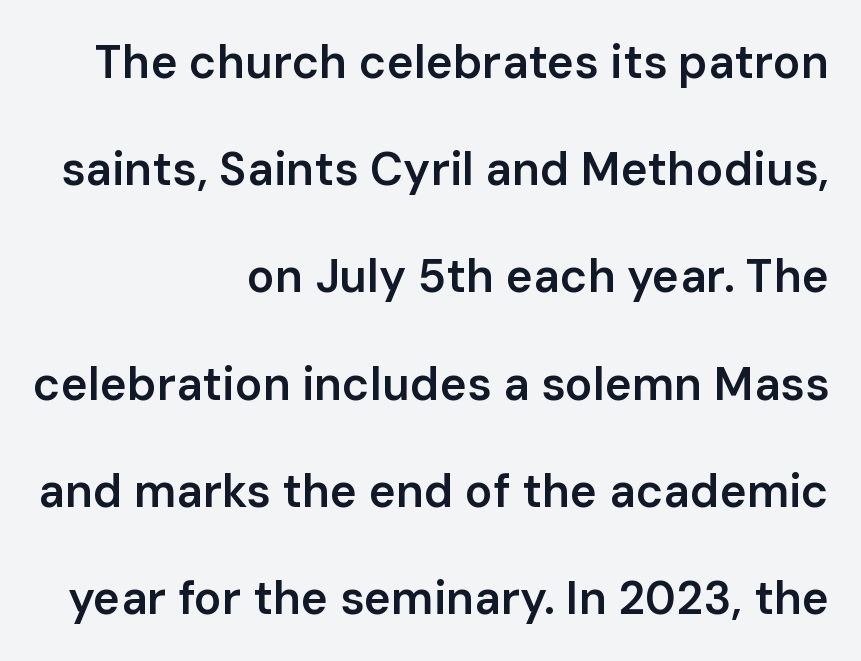
The strip under each line holds only bare page. No feet cap the strokes, marking this as sans-serif type. A bit beefed up — I'd call it semibold rather than bold. How would I describe the line gaps? Wide and relaxed.
